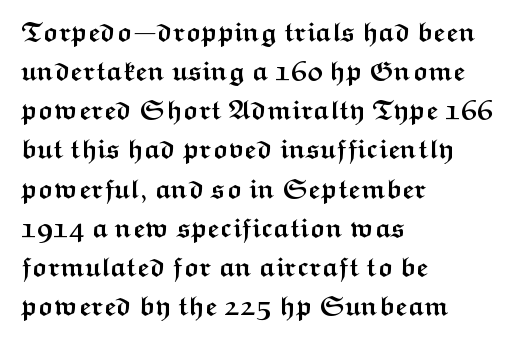
Q: Is the text bold? A: Yes.
Q: Is the text italic (slanted)? A: No, it is upright.
Q: Is the text underlined? A: No.
Q: How is the paragraph aligned? A: Left-aligned.
Q: Is the spacing between letters normal or unusually wide? A: Normal.
Q: Is the spacing between lines tight, normal or loose? A: Normal.
